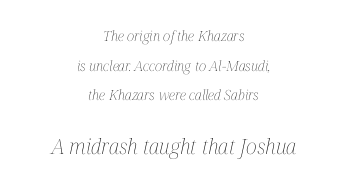
Caption: face not bold, strokes unweighted. When letters slant like this, we call the style italic. In CSS terms this would be text-align: center. Here the second block reads like a headline and the first like body copy. Leading is clearly above the norm, producing a sparse column.
